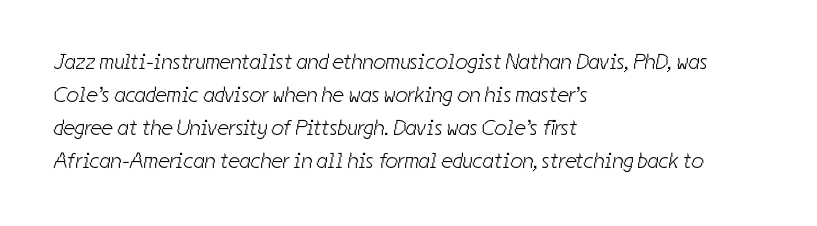
Students, note that the glyphs here touch the page at normal intervals. The lines are quadded left. Weight: not bold — regular or lighter. Vertically, the passage feels balanced, rows spaced as you'd expect. The baseline area is clear.
